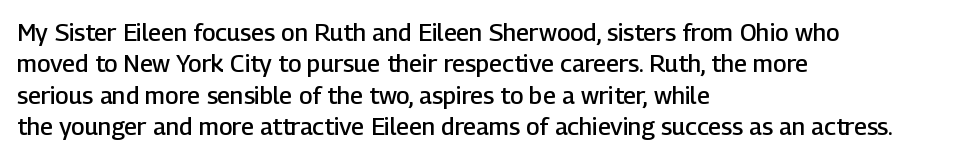
Q: Is the text bold? A: Semi-bold.
Q: Is the text italic (slanted)? A: No, it is upright.
Q: Is the text underlined? A: No.
Q: How is the paragraph aligned? A: Left-aligned.
Q: Is the spacing between letters normal or unusually wide? A: Normal.
Q: Is the spacing between lines tight, normal or loose? A: Normal.
